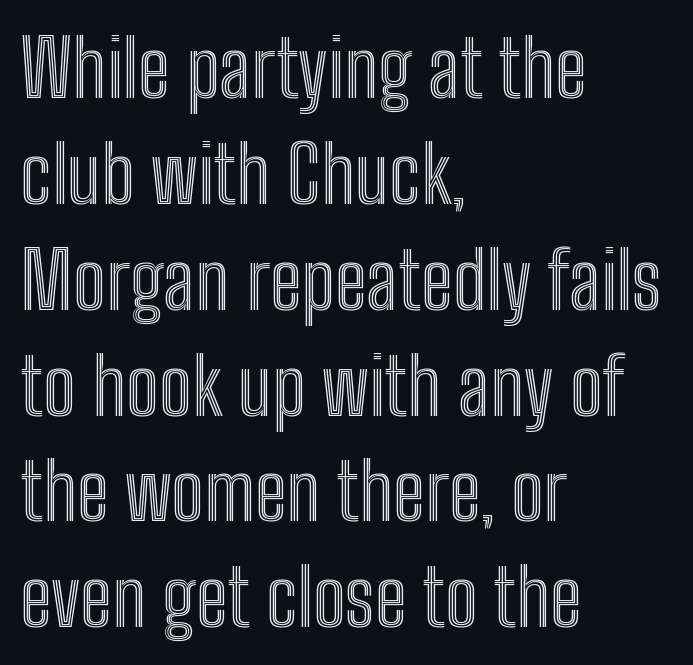
{"italic": "no", "width": "condensed", "x_height": "medium", "monospaced": "no", "underline": "no", "align": "left", "line_spacing": "normal", "line_spacing_ratio": 1.34, "letter_spacing": "normal", "letter_spacing_em": 0.0, "glyph_px": 79}
